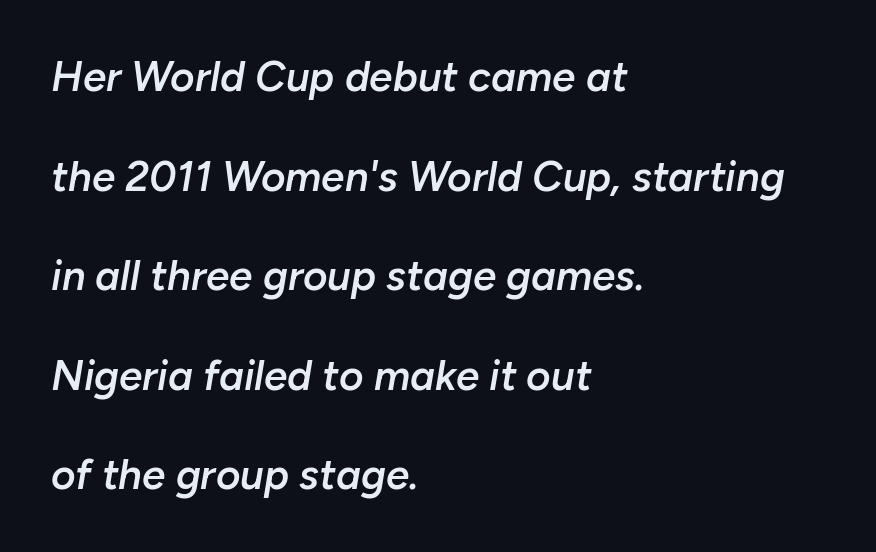
Has an underline been added? It has not. An italicized treatment has been applied to the whole sample. The face used here is rendered with its standard letterfit. Proportional: the letters do not fall into vertical columns.
